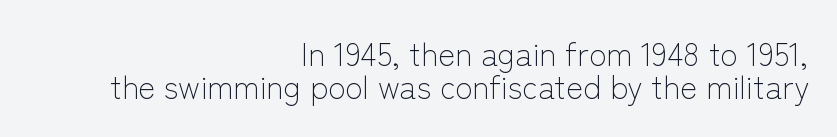
The image shows 32 px light sans-serif type, upright; set right-aligned, tight line spacing (1.02x), normal letter spacing, not underlined; low stroke contrast and a medium x-height.
